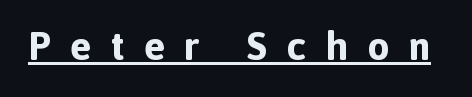
{"serif": "no", "italic": "no", "bold": "yes", "weight": "bold", "width": "normal", "x_height": "medium", "monospaced": "no", "underline": "yes", "letter_spacing": "wide", "letter_spacing_em": 0.48, "glyph_px": 40}
